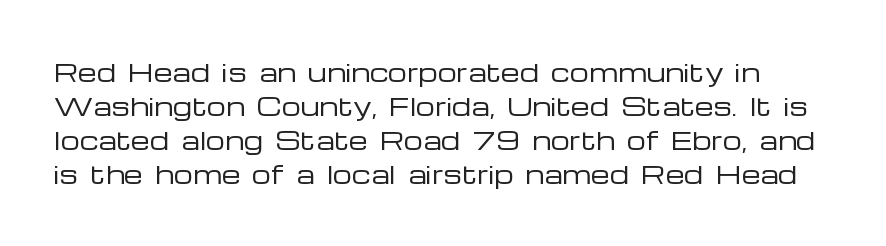
Q: Is the text bold? A: No.
Q: Is the text italic (slanted)? A: No, it is upright.
Q: Is the text underlined? A: No.
Q: Is the spacing between letters normal or unusually wide? A: Normal.
Q: Is the spacing between lines tight, normal or loose? A: Normal.
